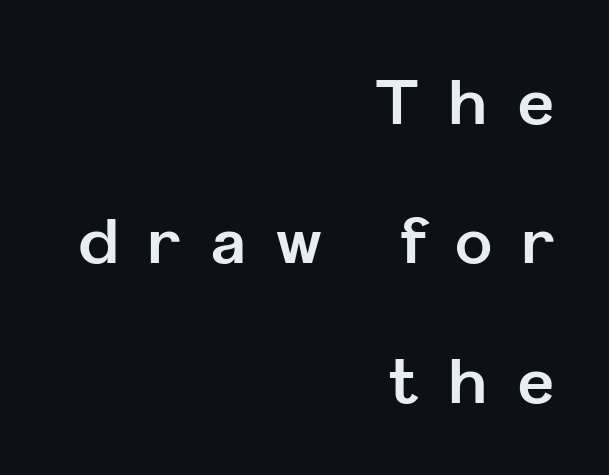
{"serif": "no", "italic": "no", "bold": "yes", "weight": "bold", "width": "normal", "stroke_contrast": "low", "x_height": "medium", "monospaced": "no", "underline": "no", "align": "right", "line_spacing": "loose", "line_spacing_ratio": 2.25, "letter_spacing": "wide", "letter_spacing_em": 0.49, "glyph_px": 62}
